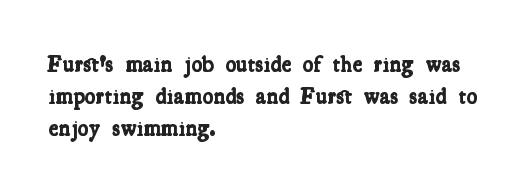
Q: Is the text bold? A: Yes.
Q: Is the text underlined? A: No.
Q: How is the paragraph aligned? A: Left-aligned.
Q: Is the spacing between letters normal or unusually wide? A: Normal.
Q: Is the spacing between lines tight, normal or loose? A: Normal.
